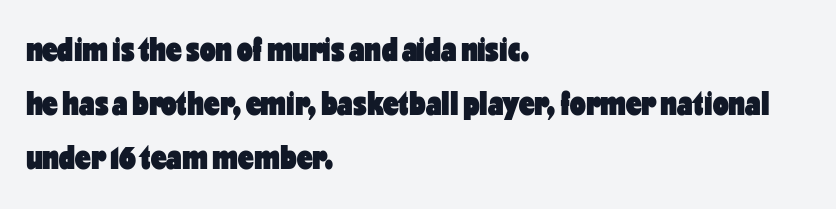
Q: Is the text bold? A: Yes.
Q: Is the text italic (slanted)? A: No, it is upright.
Q: Is the typeface a serif or a sans-serif typeface? A: Sans-serif.
Q: Is the text underlined? A: No.
Q: How is the paragraph aligned? A: Left-aligned.
Q: Is the spacing between letters normal or unusually wide? A: Normal.
Q: Is the spacing between lines tight, normal or loose? A: Normal.
Q: Width (condensed, normal, or wide)? A: Condensed.
Q: Stroke contrast? A: Low.
Q: x-height? A: Medium.
Q: Monospaced? A: No.
